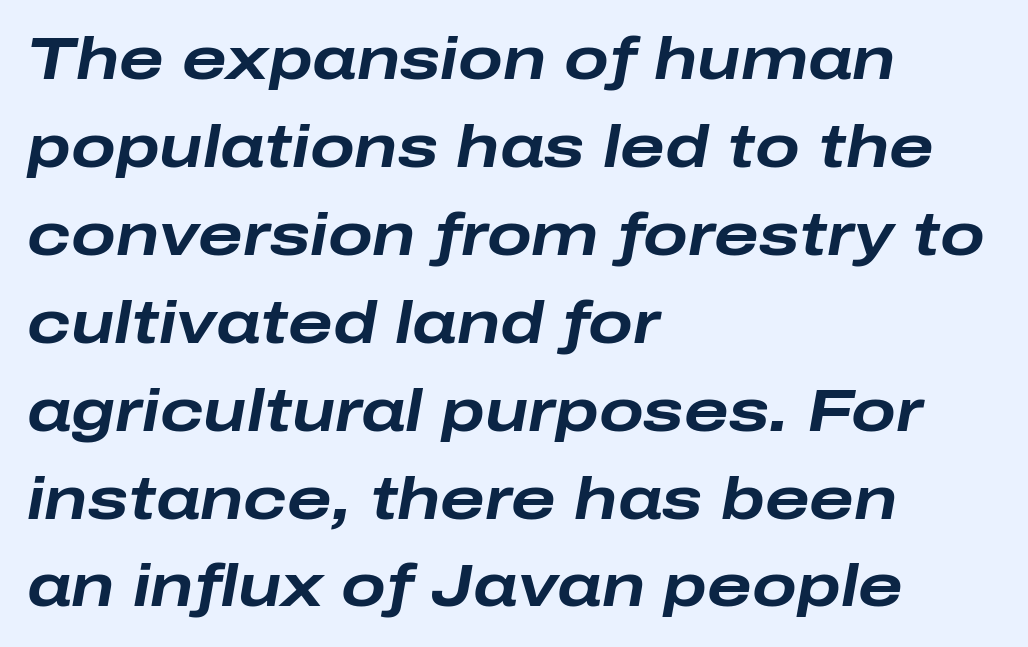
The image shows 59 px bold, wide type, italic (leaning right); set left-aligned, normal line spacing (1.49x), normal letter spacing, not underlined; low stroke contrast and a medium x-height.
